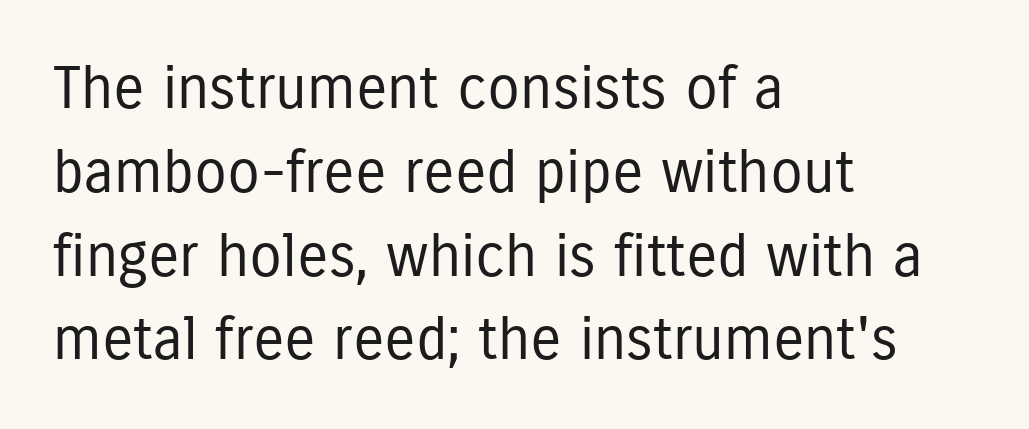
Check under the words: just untouched page. The type sits square on the baseline with zero lean. This is sans-serif lettering, the kind often seen on screens and signage. Alignment: flush left.
